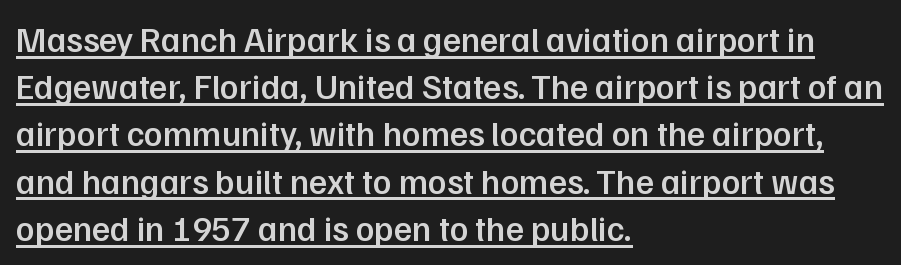
{"serif": "no", "italic": "no", "bold": "semi", "weight": "semibold", "width": "normal", "stroke_contrast": "low", "x_height": "medium", "monospaced": "no", "underline": "yes", "align": "left", "line_spacing": "normal", "line_spacing_ratio": 1.35, "letter_spacing": "normal", "letter_spacing_em": 0.0, "glyph_px": 35}
